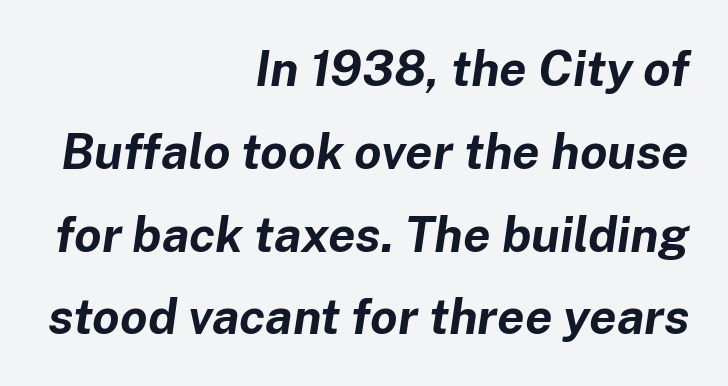
Q: Is the text bold? A: Yes.
Q: Is the text italic (slanted)? A: Yes, it leans right by about 8 degrees.
Q: Is the text underlined? A: No.
Q: How is the paragraph aligned? A: Right-aligned.
Q: Is the spacing between letters normal or unusually wide? A: Normal.
Q: Is the spacing between lines tight, normal or loose? A: Normal.
Q: Width (condensed, normal, or wide)? A: Normal.
Q: Stroke contrast? A: Low.
Q: x-height? A: Medium.
Q: Monospaced? A: No.
